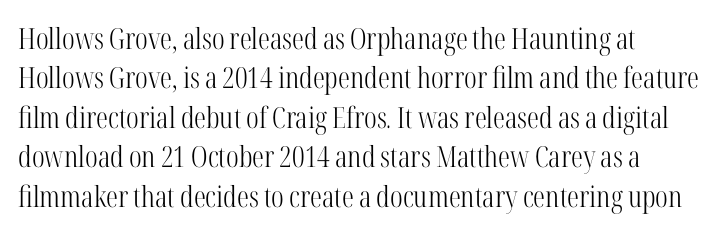
Q: Is the text bold? A: No.
Q: Is the text italic (slanted)? A: No, it is upright.
Q: Is the typeface a serif or a sans-serif typeface? A: Serif.
Q: Is the text underlined? A: No.
Q: Is the spacing between letters normal or unusually wide? A: Normal.
Q: Is the spacing between lines tight, normal or loose? A: Normal.
Q: Width (condensed, normal, or wide)? A: Condensed.
Q: Stroke contrast? A: High.
Q: x-height? A: Medium.
Q: Monospaced? A: No.
